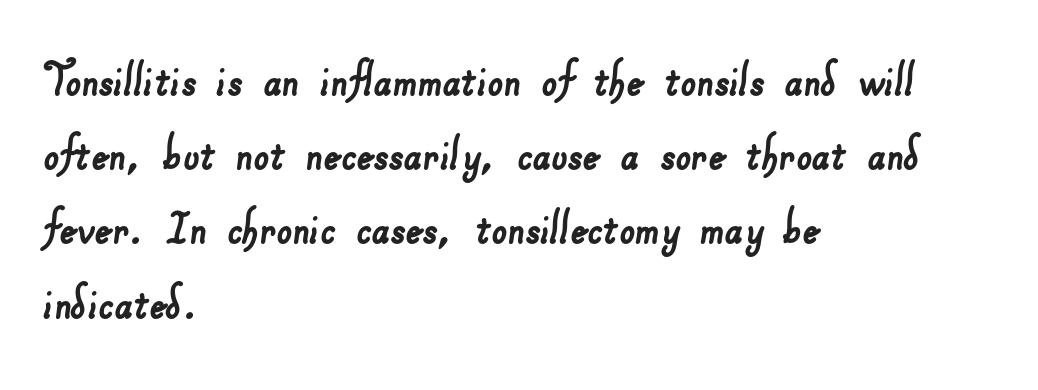
The glyphs in this specimen are sans serif. The paragraph has a hard left edge and a soft right edge. You could call the tracking neutral — neither tight nor loose. Honestly, the row spacing looks completely unremarkable.
